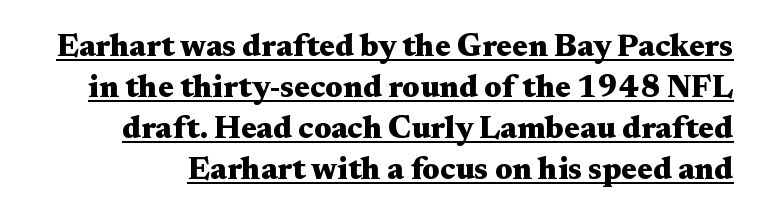
Strong, thick strokes mark this as bold type. Whoever set this chose a conventional vertical rhythm. The type sits square on the baseline with zero lean. The passage shown has conventional tracking throughout. Spacing verdict: proportional, widths tailored to each character. Underline: present.
